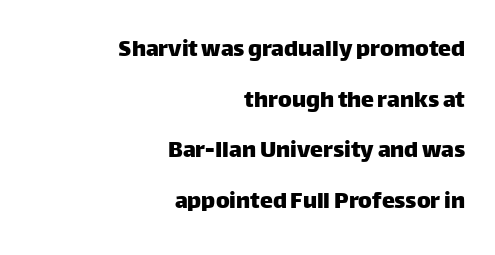
Here the glyphs are tracked normally, forming tight word shapes. The line-height multiplier appears high, well above default. Check under the words: just untouched page. Nope, not italic — everything's standing straight. Teacher's note: observe the even right margin — that is flush-right alignment.
